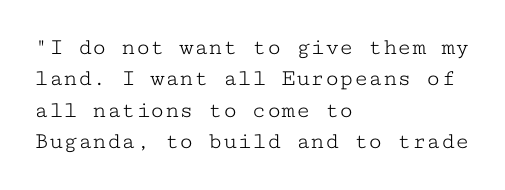
What stands out about the letter spacing? Nothing — it is the standard amount. Unmarked baselines from the first word to the last. The rendering anchors every line to the left-hand side. Regarding leading, the lines here are spaced in the standard way. Compared with a typical body face, this is equally light or lighter still. In terms of posture, this sample is upright.
